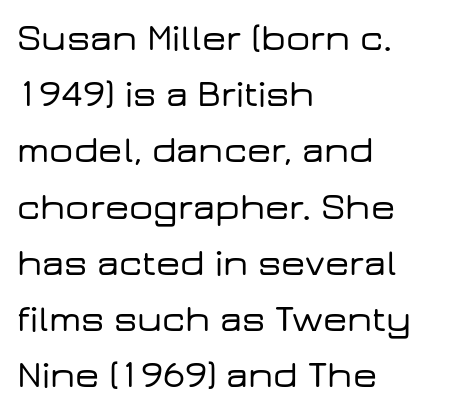
Q: Is the text italic (slanted)? A: No, it is upright.
Q: Is the typeface a serif or a sans-serif typeface? A: Sans-serif.
Q: Is the text underlined? A: No.
Q: How is the paragraph aligned? A: Left-aligned.
Q: Is the spacing between letters normal or unusually wide? A: Normal.
Q: Is the spacing between lines tight, normal or loose? A: Normal.
Q: Width (condensed, normal, or wide)? A: Wide.
Q: Stroke contrast? A: Low.
Q: x-height? A: Medium.
Q: Monospaced? A: No.
